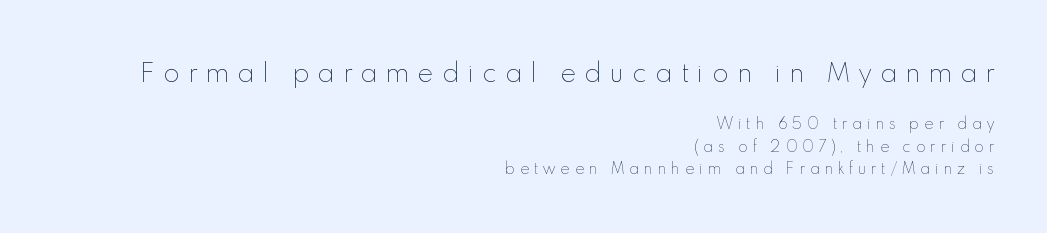
Q: Is the text bold? A: No.
Q: Is the text italic (slanted)? A: No, it is upright.
Q: Is the text underlined? A: No.
Q: How is the paragraph aligned? A: Right-aligned.
Q: Is the spacing between letters normal or unusually wide? A: Unusually wide.
Q: Is the spacing between lines tight, normal or loose? A: Normal.
Q: Which block of text is set in a larger size, the first (top) or the second (bottom)? A: The first (top) one.
